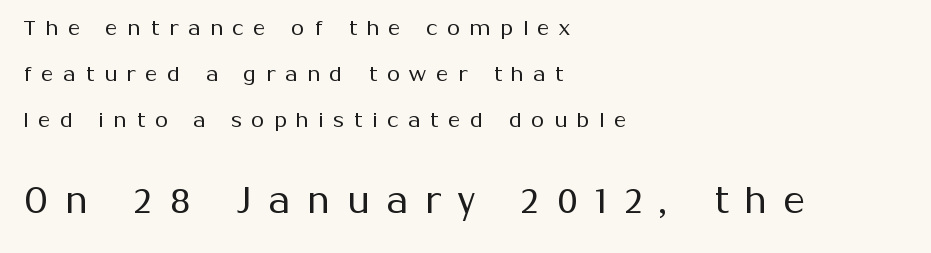
The image shows 37 px regular-weight sans-serif type, upright; set left-aligned, loose line spacing (2.2x), unusually wide letter spacing (+0.46 em), not underlined; the second (bottom) block is 1.76x larger; medium stroke contrast and a medium x-height.
